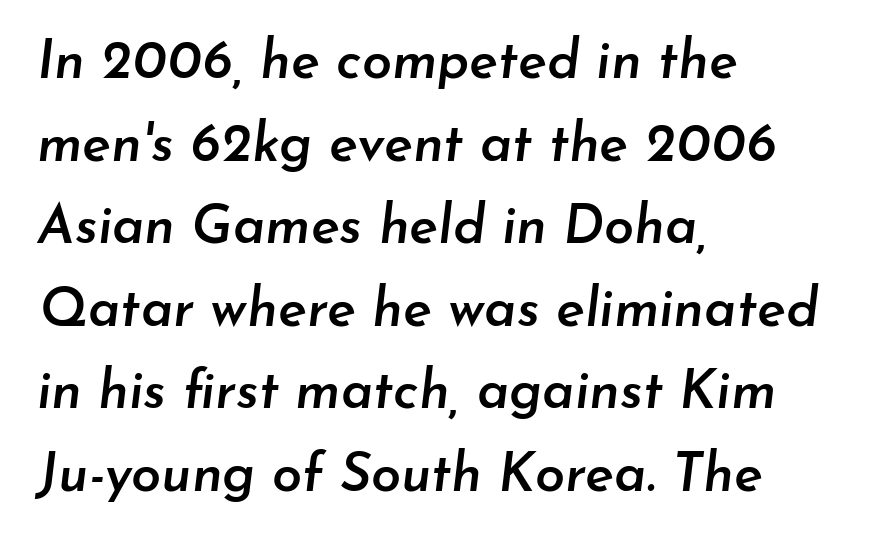
The glyphs have the mass of a demibold cut, below bold. What stands out about the letter spacing? Nothing — it is the standard amount. Notice how the passage keeps a crisp vertical edge on the left only. These lines were composed using italics. The string is rendered with underlining switched off. Regular leading.
